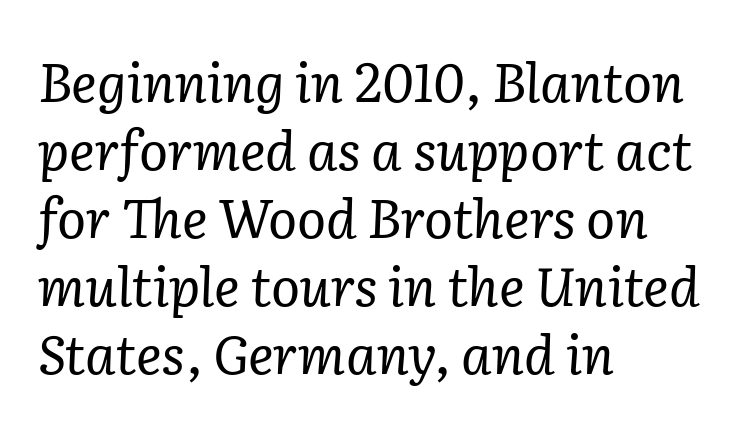
Q: Is the text bold? A: No.
Q: Is the text italic (slanted)? A: Yes, it leans right by about 2 degrees.
Q: Is the typeface a serif or a sans-serif typeface? A: Serif.
Q: Is the text underlined? A: No.
Q: How is the paragraph aligned? A: Left-aligned.
Q: Is the spacing between letters normal or unusually wide? A: Normal.
Q: Is the spacing between lines tight, normal or loose? A: Normal.
Q: Width (condensed, normal, or wide)? A: Normal.
Q: Stroke contrast? A: Low.
Q: x-height? A: Medium.
Q: Monospaced? A: No.
